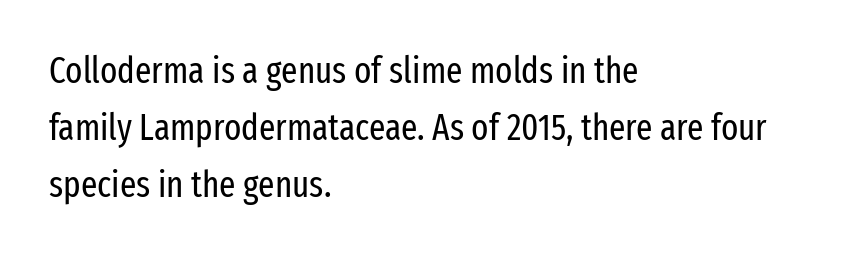
Compared with a typical body face, this is equally light or lighter still. Interline gaps are of average width in this sample. Type style note: lacks serifs. The letters advance in unequal steps, a hallmark of proportional type. The horizontal fit of the characters is conventional and even. Unlike italic type, these characters show no tilt at all.
